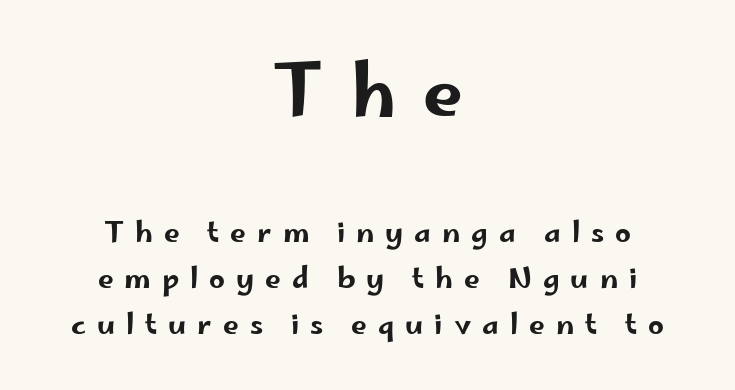
Type without underlining. The rendering shows plain stroke endings on the letterforms — a sans-serif design. Layout note: lines centered. Each letter keeps its own natural width here, so spacing adapts to shape. Normally led — the rows are evenly, conventionally spaced. Is the letter spacing exaggerated? Yes — the characters are pushed far apart.
